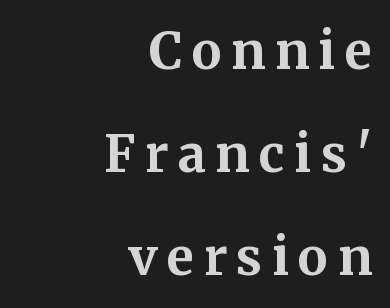
The image shows 51 px bold serif type, upright; set right-aligned, loose line spacing (2.02x), not underlined; medium stroke contrast and a medium x-height.
